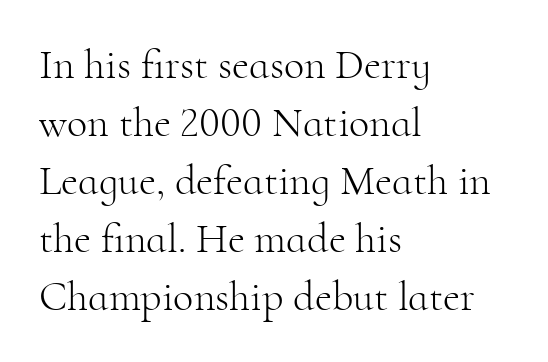
The image shows 42 px light serif type, upright; set left-aligned, normal line spacing (1.38x), normal letter spacing, not underlined; high stroke contrast and a small x-height.
